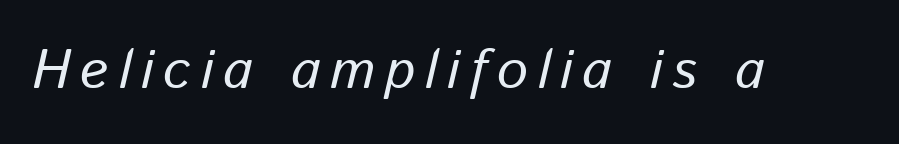
A typesetter would call this proportional, since set widths differ per character. Is this a heavy cut? Hardly; it is regular or lighter. Rendered with sloped, italic letterforms. No word sits above an underline.
